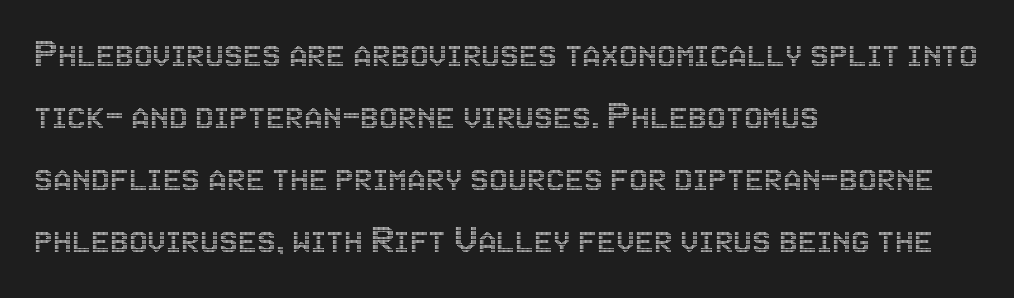
Q: Is the text italic (slanted)? A: No, it is upright.
Q: Is the text underlined? A: No.
Q: How is the paragraph aligned? A: Left-aligned.
Q: Is the spacing between letters normal or unusually wide? A: Normal.
Q: Is the spacing between lines tight, normal or loose? A: Normal.
Q: Width (condensed, normal, or wide)? A: Condensed.
Q: x-height? A: Large.
Q: Monospaced? A: No.
